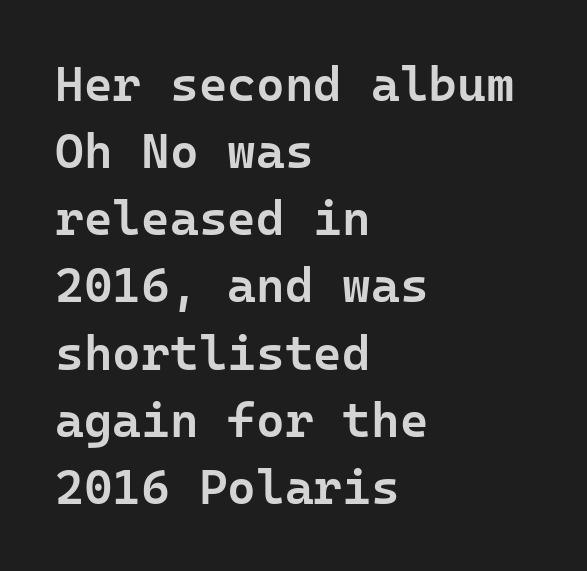
The image shows 49 px semibold sans-serif type, upright; set left-aligned, normal line spacing (1.37x), normal letter spacing, not underlined; low stroke contrast and a medium x-height.
